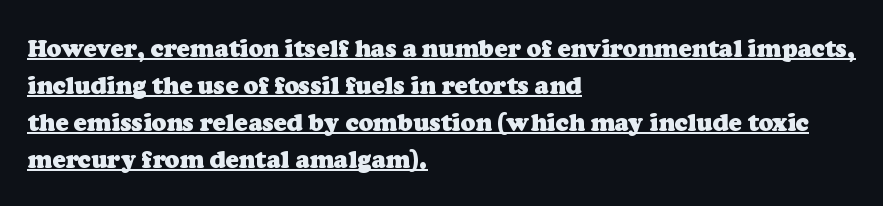
{"bold": "yes", "underline": "yes", "align": "left", "line_spacing": "normal", "line_spacing_ratio": 1.54, "letter_spacing": "normal", "letter_spacing_em": 0.0, "glyph_px": 24}
